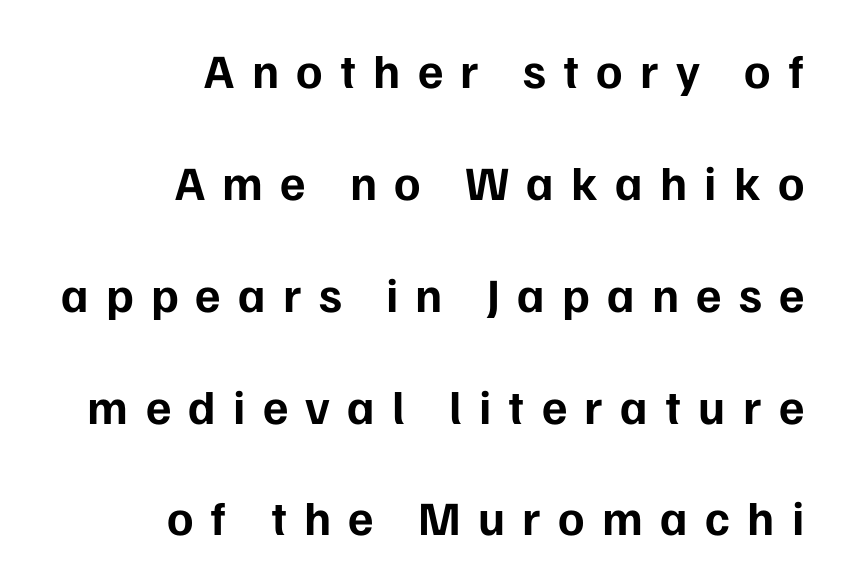
The passage shown is typed in a proportional face where columns would drift. No feet cap the strokes, marking this as sans-serif type. Descenders are the only things crossing below the line. Compared with typical body copy, the letter spacing here is much looser. The setting favours the right margin, as signatures and pull-quotes sometimes do.
